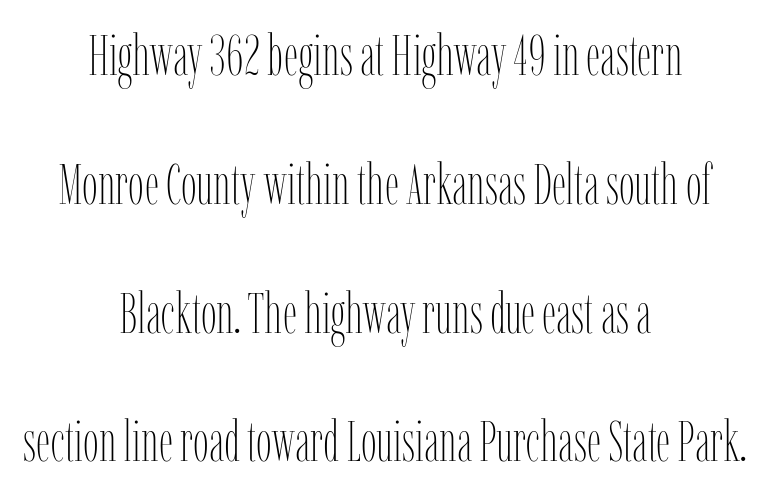
Q: Is the text bold? A: No.
Q: Is the text italic (slanted)? A: No, it is upright.
Q: Is the text underlined? A: No.
Q: How is the paragraph aligned? A: Centered.
Q: Is the spacing between letters normal or unusually wide? A: Normal.
Q: Is the spacing between lines tight, normal or loose? A: Loose.
Q: Width (condensed, normal, or wide)? A: Condensed.
Q: Stroke contrast? A: Low.
Q: x-height? A: Medium.
Q: Monospaced? A: No.
